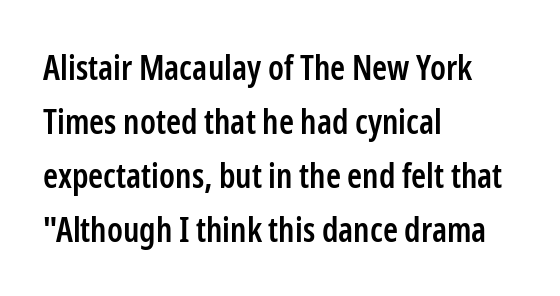
{"serif": "no", "italic": "no", "bold": "semi", "weight": "semibold", "width": "condensed", "stroke_contrast": "low", "x_height": "medium", "monospaced": "no", "underline": "no", "align": "left", "line_spacing": "normal", "line_spacing_ratio": 1.59, "letter_spacing": "normal", "letter_spacing_em": 0.0, "glyph_px": 34}
